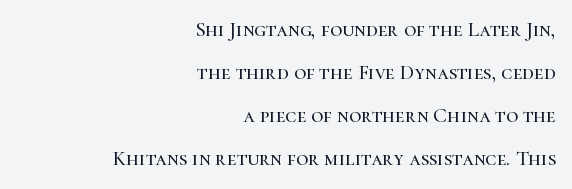
{"italic": "no", "underline": "no", "align": "right", "line_spacing": "loose", "line_spacing_ratio": 2.05, "letter_spacing": "normal", "letter_spacing_em": 0.0, "glyph_px": 21}
